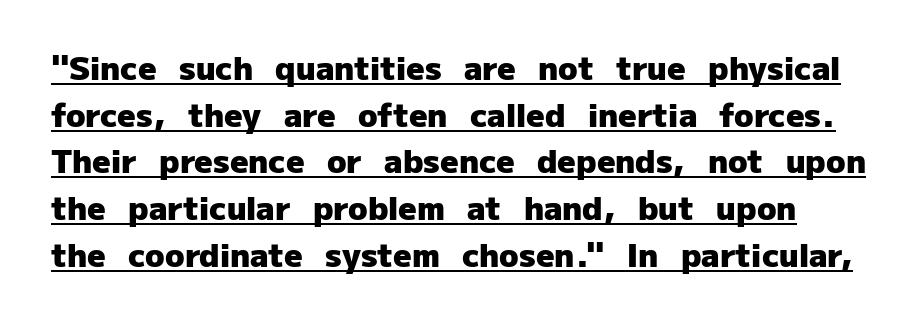
Q: Is the text bold? A: Yes.
Q: Is the text italic (slanted)? A: No, it is upright.
Q: Is the typeface a serif or a sans-serif typeface? A: Sans-serif.
Q: Is the text underlined? A: Yes.
Q: Is the spacing between letters normal or unusually wide? A: Normal.
Q: Is the spacing between lines tight, normal or loose? A: Normal.
Q: Width (condensed, normal, or wide)? A: Normal.
Q: Stroke contrast? A: Low.
Q: x-height? A: Medium.
Q: Monospaced? A: No.
